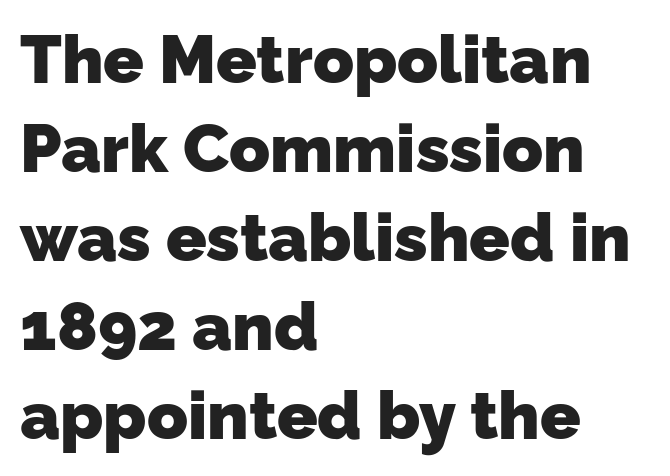
In terms of leading, this rendering sits right in the middle. Students, this is bold: see how much ink each stroke carries. These lines stack with their left ends in a neat column. This rendering features lettering with no underline.
